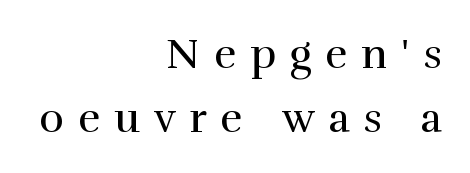
The image shows 42 px regular-weight serif type, upright; set right-aligned, normal line spacing (1.52x), unusually wide letter spacing (+0.33 em), not underlined; high stroke contrast and a medium x-height.
